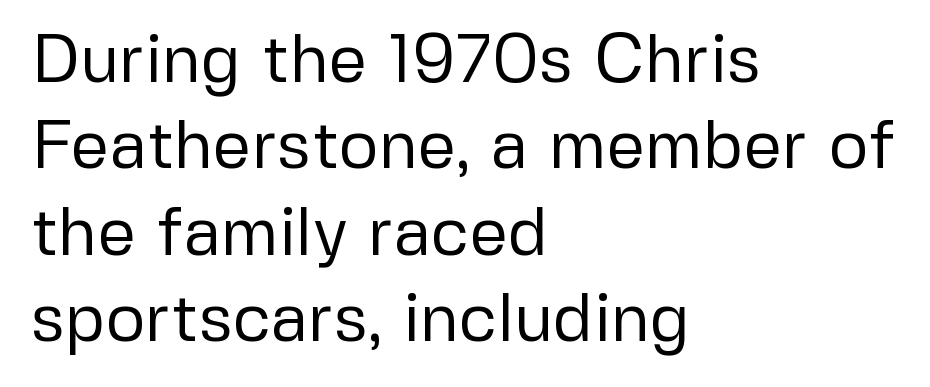
{"serif": "no", "italic": "no", "bold": "no", "weight": "regular", "width": "normal", "stroke_contrast": "low", "x_height": "medium", "monospaced": "no", "underline": "no", "align": "left", "line_spacing": "normal", "line_spacing_ratio": 1.27, "letter_spacing": "normal", "letter_spacing_em": 0.0, "glyph_px": 68}
